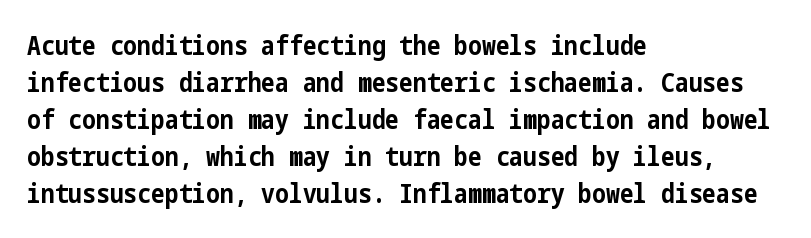
{"italic": "no", "bold": "yes", "underline": "no", "align": "left", "line_spacing": "normal", "line_spacing_ratio": 1.42, "letter_spacing": "normal", "letter_spacing_em": 0.0, "glyph_px": 26}
